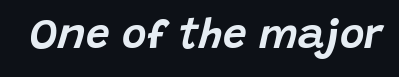
The image shows 42 px text type, italic (leaning right); set normal letter spacing, not underlined; low stroke contrast and a large x-height.
